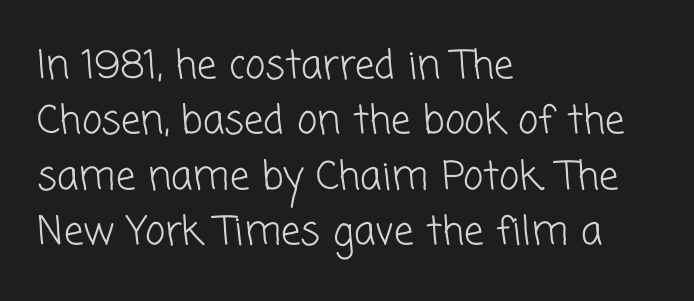
Looks like regular typesetting: each glyph gets only the width it needs. The typesetter chose a ragged-right arrangement here. Between one letter and the next there's only the usual sliver of space. The gap between lines stays unmarked.
